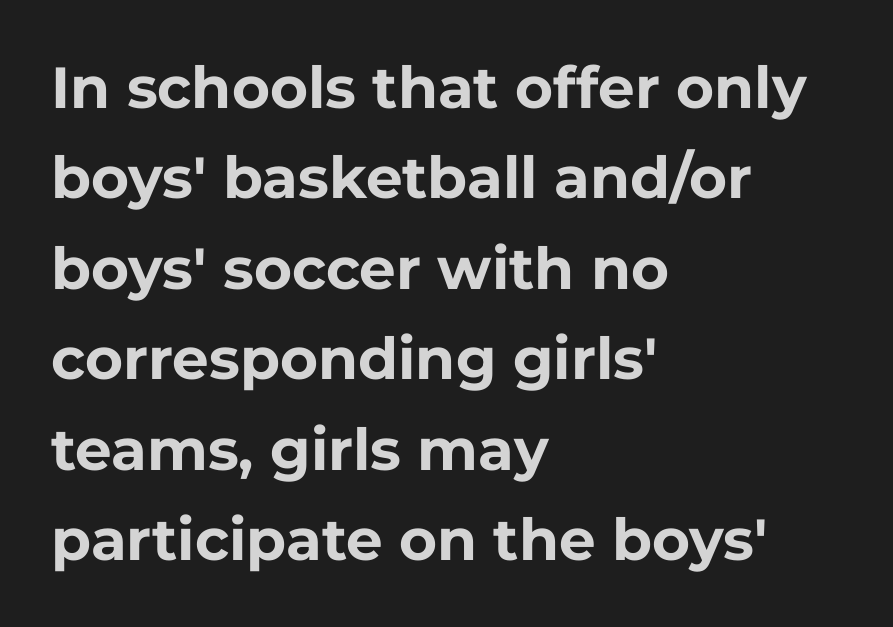
The image shows 58 px bold sans-serif type, upright; set left-aligned, normal line spacing (1.56x), normal letter spacing, not underlined; low stroke contrast and a medium x-height.
